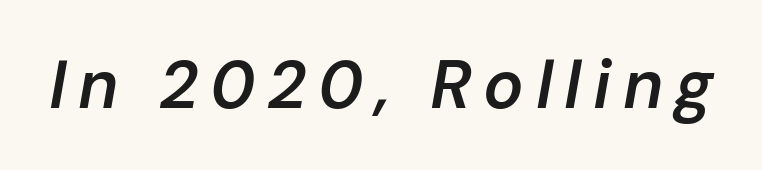
{"italic": "yes", "lean": "right", "slant_degrees": 10, "bold": "semi", "weight": "semibold", "width": "normal", "stroke_contrast": "low", "x_height": "medium", "monospaced": "no", "underline": "no", "glyph_px": 67}
